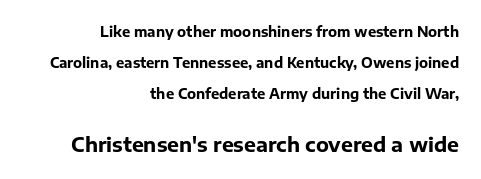
{"italic": "no", "bold": "yes", "underline": "no", "align": "right", "line_spacing": "loose", "line_spacing_ratio": 2.21, "letter_spacing": "normal", "letter_spacing_em": 0.0, "larger_block": "second", "size_ratio": 1.43, "glyph_px": 20}
